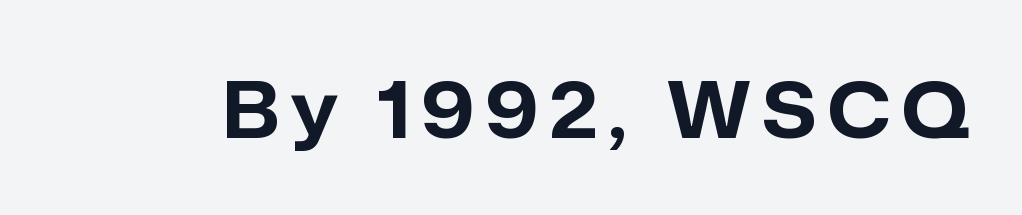
{"serif": "no", "italic": "no", "bold": "yes", "weight": "bold", "width": "normal", "stroke_contrast": "low", "x_height": "medium", "monospaced": "no", "underline": "no", "glyph_px": 78}
